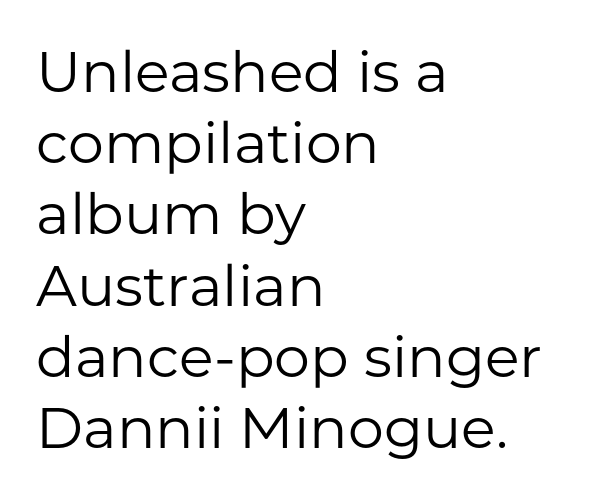
These lines are rendered in a variable-pitch font. Descenders hang freely into open space. Unbolded letterforms with no extra heft. Vertically, the passage feels balanced, rows spaced as you'd expect.
